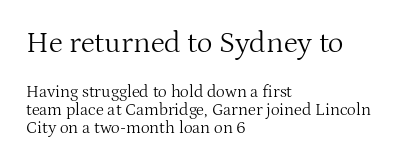
The image shows 30 px light serif type, upright; set left-aligned, tight line spacing (1.06x), normal letter spacing, not underlined; the first (top) block is 1.76x larger; medium stroke contrast and a medium x-height.
